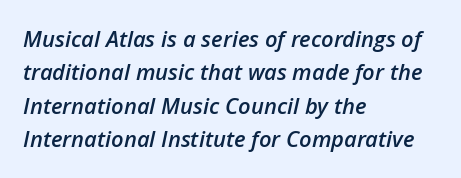
{"italic": "yes", "lean": "right", "slant_degrees": 12, "bold": "semi", "underline": "no", "align": "left", "line_spacing": "normal", "line_spacing_ratio": 1.52, "letter_spacing": "normal", "letter_spacing_em": 0.0, "glyph_px": 22}
